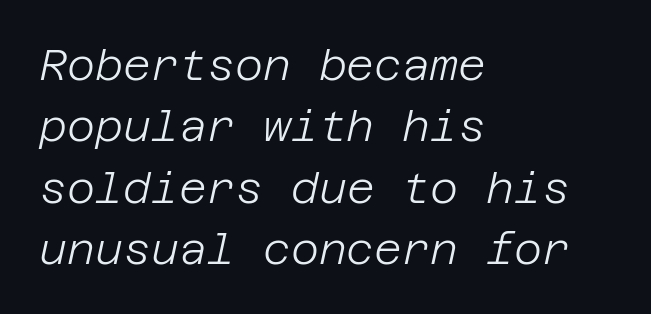
{"italic": "yes", "lean": "right", "slant_degrees": 12, "bold": "no", "weight": "light", "width": "normal", "stroke_contrast": "low", "x_height": "large", "underline": "no", "align": "left", "line_spacing": "normal", "line_spacing_ratio": 1.43, "letter_spacing": "normal", "letter_spacing_em": 0.0, "glyph_px": 43}
